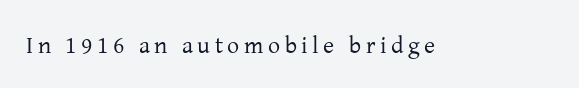
Only glyphs here, with clear space below each row. Posture: upright roman. The font is comparable to plain body text, perhaps lighter.
